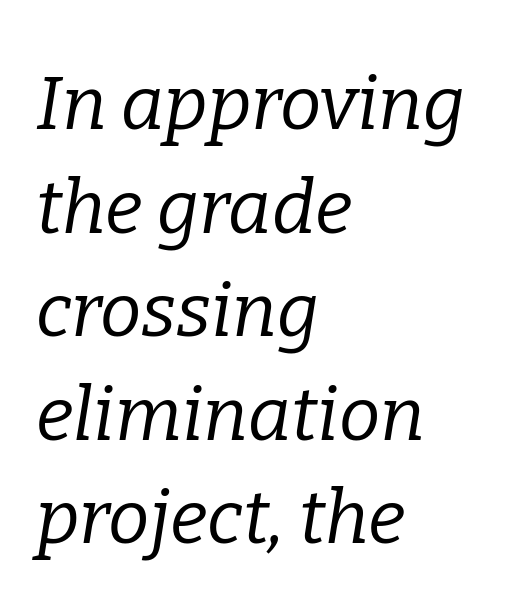
Q: Is the text bold? A: No.
Q: Is the text italic (slanted)? A: Yes, it leans right by about 9 degrees.
Q: Is the typeface a serif or a sans-serif typeface? A: Serif.
Q: Is the text underlined? A: No.
Q: How is the paragraph aligned? A: Left-aligned.
Q: Is the spacing between letters normal or unusually wide? A: Normal.
Q: Is the spacing between lines tight, normal or loose? A: Normal.
Q: Width (condensed, normal, or wide)? A: Normal.
Q: Stroke contrast? A: Low.
Q: x-height? A: Medium.
Q: Monospaced? A: No.
